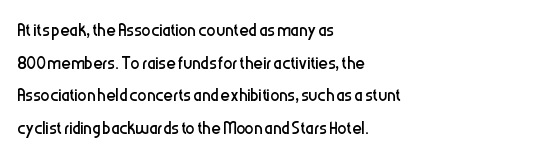
Q: Is the text bold? A: No.
Q: Is the text italic (slanted)? A: No, it is upright.
Q: Is the text underlined? A: No.
Q: How is the paragraph aligned? A: Left-aligned.
Q: Is the spacing between letters normal or unusually wide? A: Normal.
Q: Is the spacing between lines tight, normal or loose? A: Normal.
